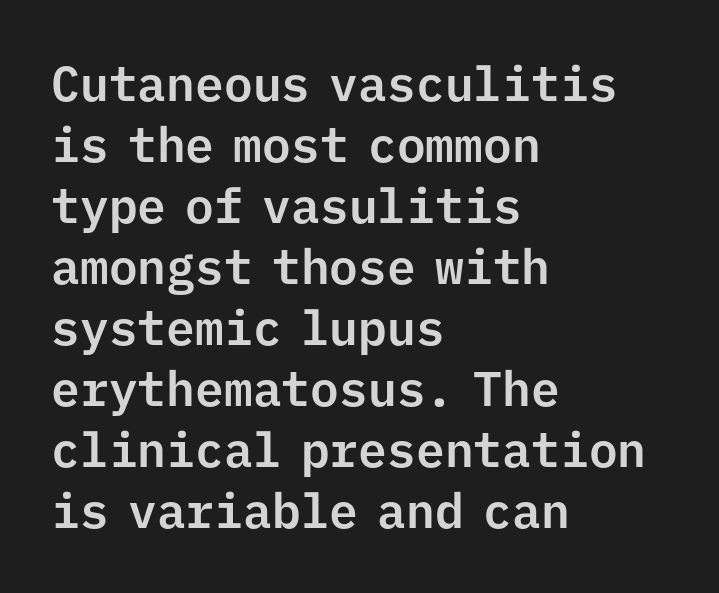
Ascenders rise straight up at ninety degrees. Fixed-width glyphs throughout — classic coding-font behaviour. Plain, unruled lines of type. The space between consecutive lines is moderate.
